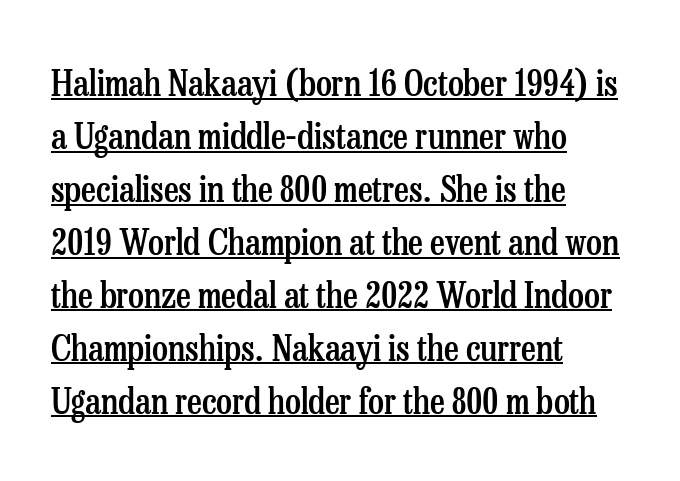
Q: Is the text bold? A: Semi-bold.
Q: Is the text italic (slanted)? A: No, it is upright.
Q: Is the typeface a serif or a sans-serif typeface? A: Serif.
Q: Is the text underlined? A: Yes.
Q: How is the paragraph aligned? A: Left-aligned.
Q: Is the spacing between letters normal or unusually wide? A: Normal.
Q: Is the spacing between lines tight, normal or loose? A: Normal.
Q: Width (condensed, normal, or wide)? A: Condensed.
Q: Stroke contrast? A: Low.
Q: x-height? A: Medium.
Q: Monospaced? A: No.
